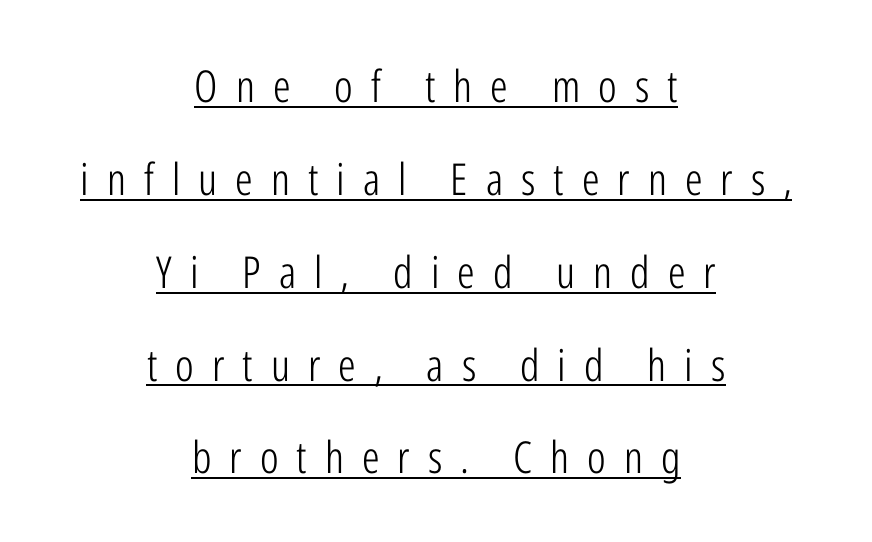
Q: Is the text bold? A: No.
Q: Is the text italic (slanted)? A: No, it is upright.
Q: Is the typeface a serif or a sans-serif typeface? A: Sans-serif.
Q: Is the text underlined? A: Yes.
Q: How is the paragraph aligned? A: Centered.
Q: Is the spacing between letters normal or unusually wide? A: Unusually wide.
Q: Is the spacing between lines tight, normal or loose? A: Loose.
Q: Width (condensed, normal, or wide)? A: Condensed.
Q: Stroke contrast? A: Low.
Q: x-height? A: Medium.
Q: Monospaced? A: No.
